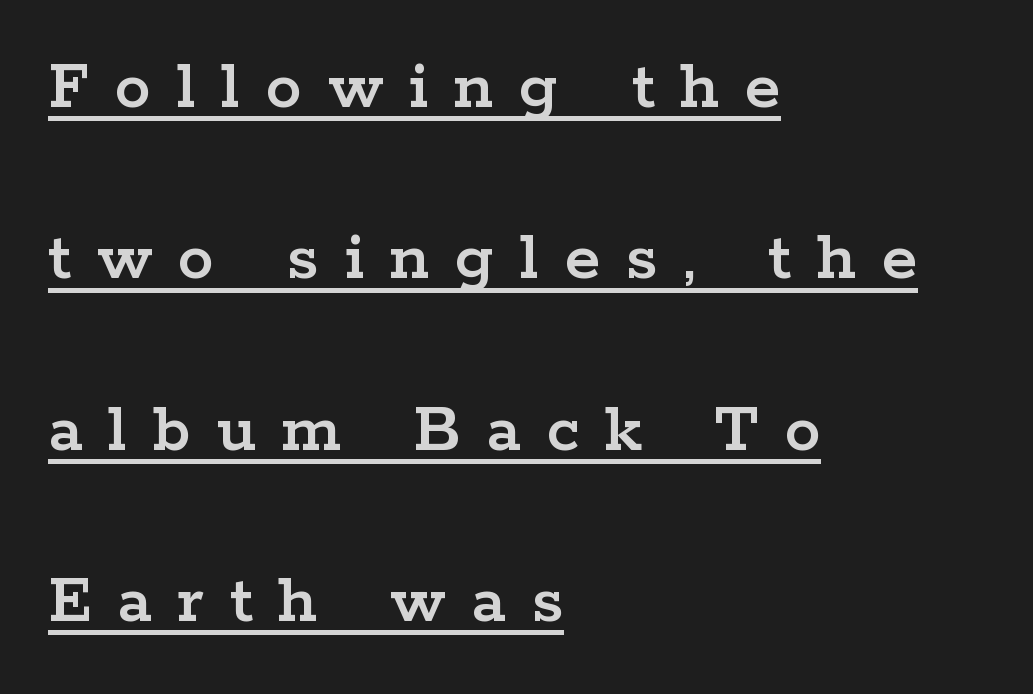
The image shows 72 px wide serif type, upright; set left-aligned, loose line spacing (2.38x), unusually wide letter spacing (+0.36 em), underlined; low stroke contrast and a medium x-height.
